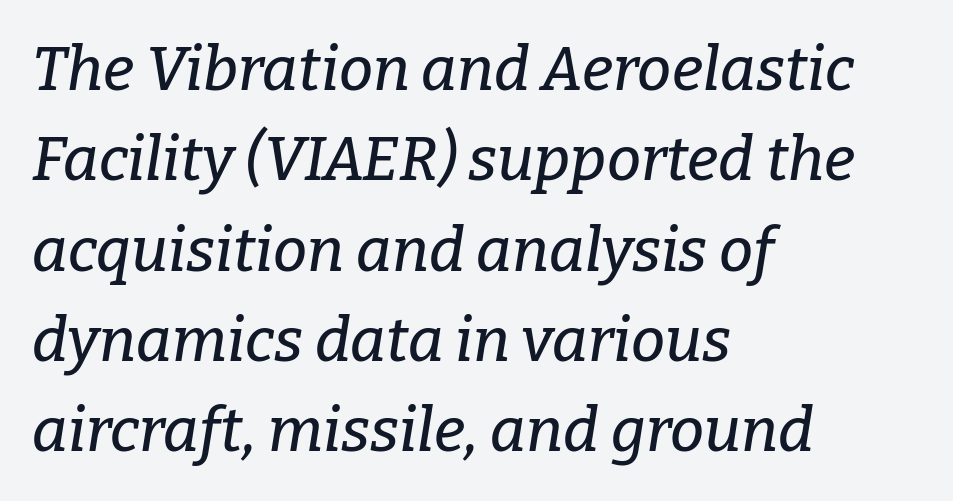
{"serif": "yes", "italic": "yes", "lean": "right", "slant_degrees": 9, "width": "normal", "stroke_contrast": "low", "x_height": "medium", "monospaced": "no", "underline": "no", "align": "left", "line_spacing": "normal", "line_spacing_ratio": 1.48, "letter_spacing": "normal", "letter_spacing_em": 0.0, "glyph_px": 61}
